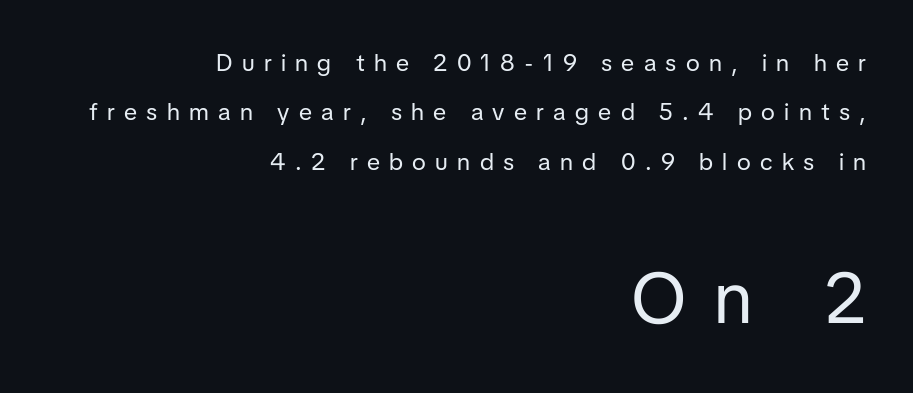
The image shows 71 px regular-weight sans-serif type, upright; set right-aligned, loose line spacing (2.06x), unusually wide letter spacing (+0.39 em), not underlined; the second (bottom) block is 2.96x larger; low stroke contrast and a medium x-height.
